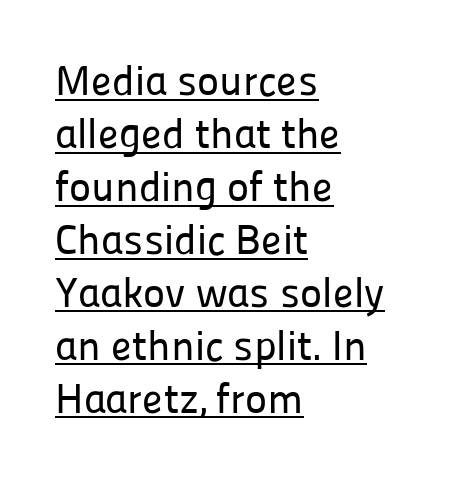
Q: Is the text italic (slanted)? A: No, it is upright.
Q: Is the typeface a serif or a sans-serif typeface? A: Sans-serif.
Q: Is the text underlined? A: Yes.
Q: How is the paragraph aligned? A: Left-aligned.
Q: Is the spacing between letters normal or unusually wide? A: Normal.
Q: Is the spacing between lines tight, normal or loose? A: Normal.
Q: Width (condensed, normal, or wide)? A: Normal.
Q: Stroke contrast? A: Low.
Q: x-height? A: Medium.
Q: Monospaced? A: No.
